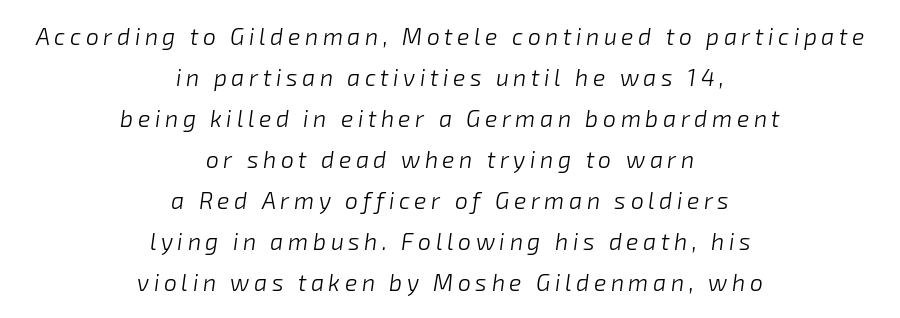
{"italic": "yes", "lean": "right", "slant_degrees": 8, "bold": "no", "underline": "no", "align": "center", "line_spacing_ratio": 1.78, "letter_spacing": "wide", "letter_spacing_em": 0.2, "glyph_px": 23}
